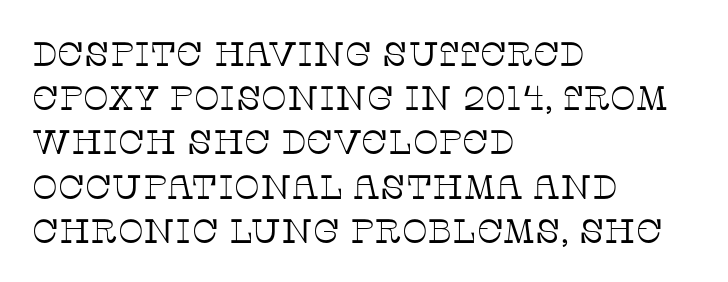
Q: Is the text bold? A: No.
Q: Is the text italic (slanted)? A: No, it is upright.
Q: Is the typeface a serif or a sans-serif typeface? A: Serif.
Q: Is the text underlined? A: No.
Q: How is the paragraph aligned? A: Left-aligned.
Q: Is the spacing between letters normal or unusually wide? A: Normal.
Q: Is the spacing between lines tight, normal or loose? A: Normal.
Q: Width (condensed, normal, or wide)? A: Normal.
Q: Stroke contrast? A: Low.
Q: x-height? A: Large.
Q: Monospaced? A: No.
